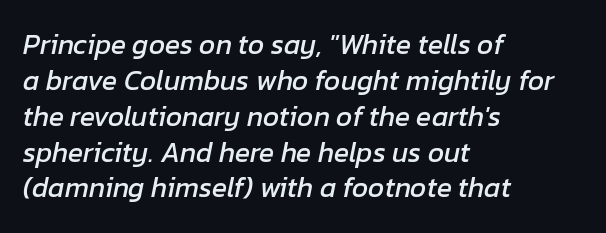
The image shows 28 px text type, italic (leaning right); set left-aligned, normal line spacing (1.28x), normal letter spacing, not underlined; low stroke contrast and a medium x-height.
